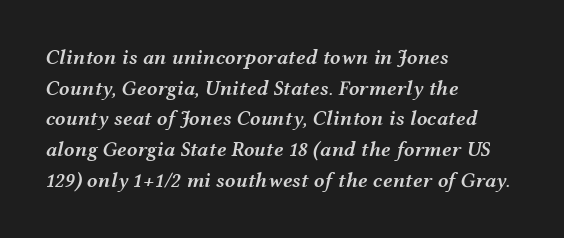
{"italic": "yes", "lean": "right", "slant_degrees": 12, "bold": "semi", "underline": "no", "align": "left", "line_spacing": "normal", "line_spacing_ratio": 1.46, "letter_spacing": "normal", "letter_spacing_em": 0.0, "glyph_px": 21}
